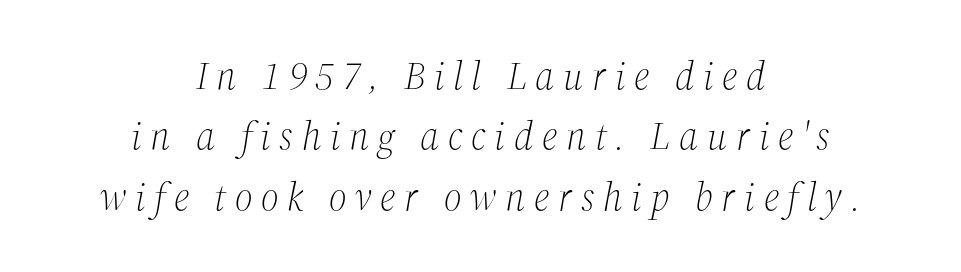
{"serif": "yes", "italic": "yes", "lean": "right", "slant_degrees": 12, "bold": "no", "weight": "light", "width": "normal", "stroke_contrast": "medium", "x_height": "medium", "monospaced": "no", "underline": "no", "align": "center", "line_spacing": "normal", "line_spacing_ratio": 1.55, "letter_spacing": "wide", "letter_spacing_em": 0.22, "glyph_px": 39}
